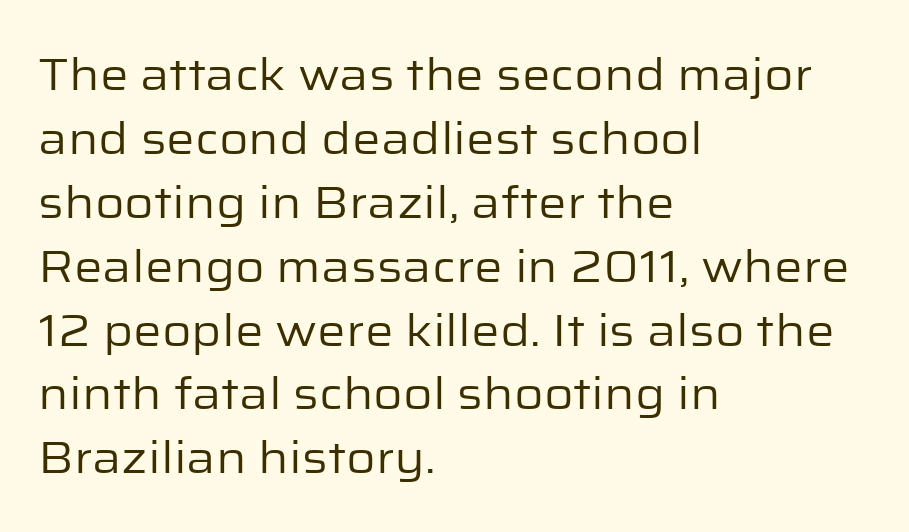
The image shows 45 px regular-weight sans-serif type, upright; set left-aligned, normal line spacing (1.42x), normal letter spacing, not underlined; low stroke contrast and a medium x-height.
